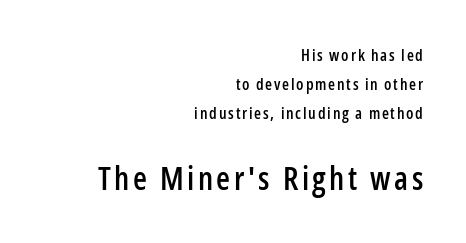
{"serif": "no", "italic": "no", "width": "condensed", "stroke_contrast": "low", "x_height": "medium", "monospaced": "no", "underline": "no", "align": "right", "line_spacing_ratio": 1.8, "larger_block": "second", "size_ratio": 2.0, "glyph_px": 32}
